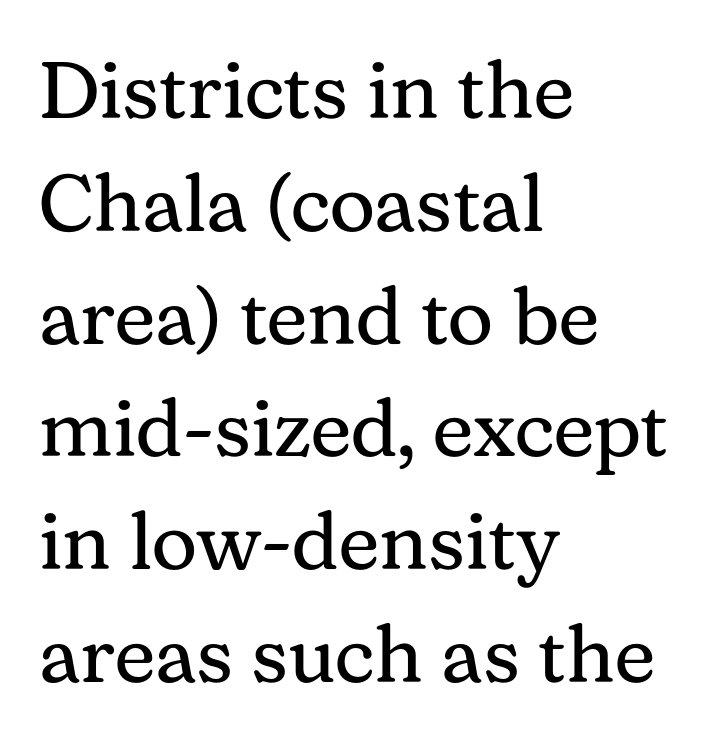
Q: Is the text bold? A: No.
Q: Is the text italic (slanted)? A: No, it is upright.
Q: Is the typeface a serif or a sans-serif typeface? A: Serif.
Q: Is the text underlined? A: No.
Q: How is the paragraph aligned? A: Left-aligned.
Q: Is the spacing between letters normal or unusually wide? A: Normal.
Q: Is the spacing between lines tight, normal or loose? A: Normal.
Q: Width (condensed, normal, or wide)? A: Normal.
Q: Stroke contrast? A: Medium.
Q: x-height? A: Medium.
Q: Monospaced? A: No.
